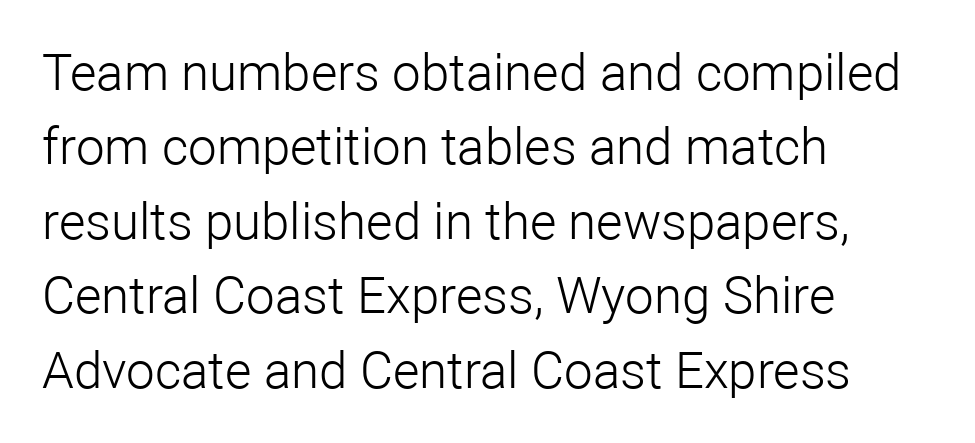
The rendering keeps characters at their native spacing. Vertically, the passage feels balanced, rows spaced as you'd expect. Observe the absence of serifs on each vertical stroke in this sample. Honestly, there is no underline to notice here at all. The setting favours the left margin, as ordinary paragraphs usually do. This is not heavy type; no bold has been used.
